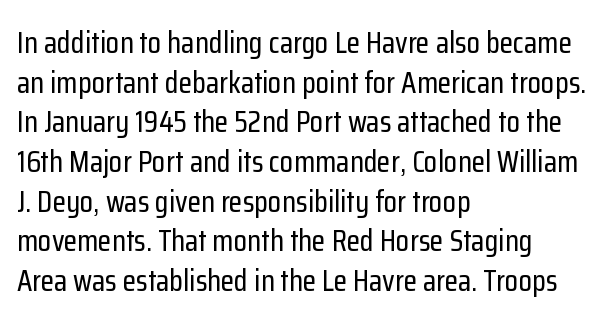
A typesetter would call this leading conventional body-copy spacing. This rendering features lettering with no underline. The face used here is proportionally spaced, like ordinary book or web type. The font family rendered here belongs to the sans-serif group. The rag falls on the right side of this text block. Tracking value appears to be zero — textbook default spacing.
